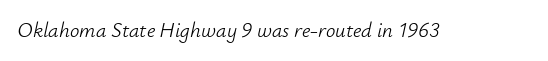
Q: Is the text bold? A: No.
Q: Is the text italic (slanted)? A: Yes, it leans right by about 12 degrees.
Q: Is the text underlined? A: No.
Q: Is the spacing between letters normal or unusually wide? A: Normal.
